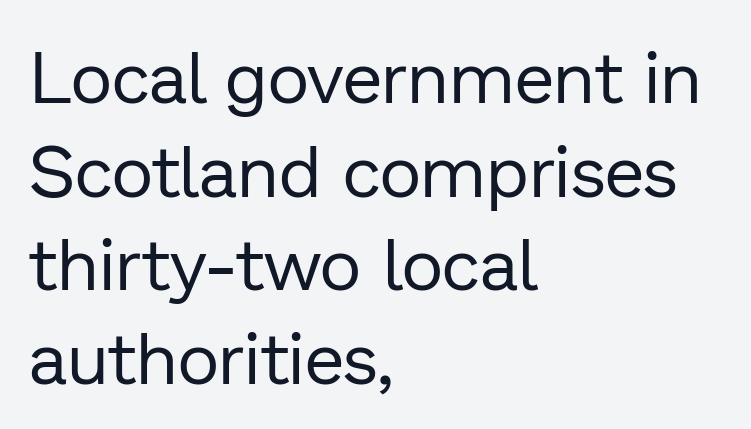
The image shows 72 px regular-weight sans-serif type, upright; set left-aligned, normal line spacing (1.3x), normal letter spacing, not underlined; low stroke contrast and a medium x-height.
